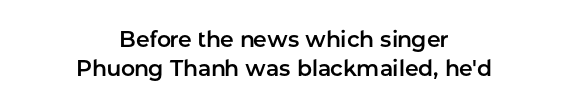
The image shows 22 px text type, upright; set centered, normal line spacing (1.33x), normal letter spacing, not underlined.
